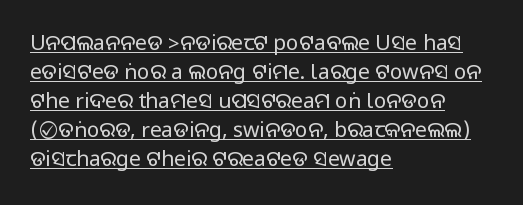
The image shows 21 px text type, upright; set left-aligned, normal line spacing (1.38x), normal letter spacing, underlined.
